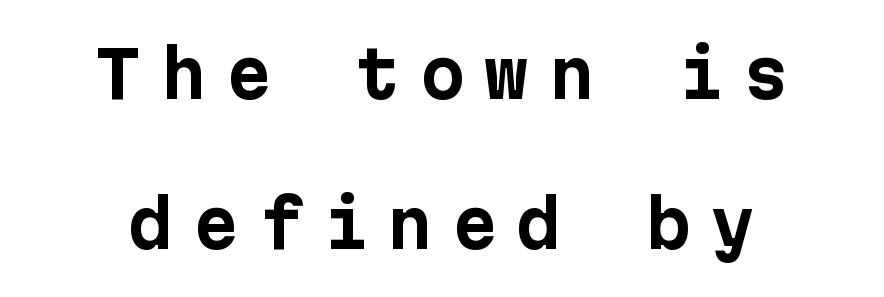
The image shows 64 px bold sans-serif type, upright; set centered, loose line spacing (2.34x), unusually wide letter spacing (+0.31 em), not underlined; low stroke contrast and a medium x-height.
